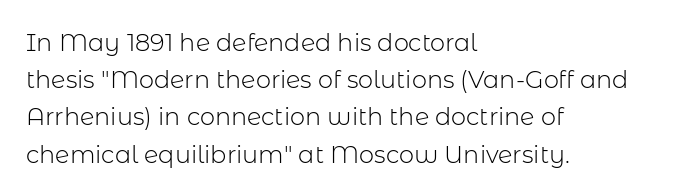
Ordinary non-slanted type is in use. This sample uses plain, unmodified letter spacing. Has an underline been added? It has not. The designer left line spacing at the default. The cut favours lightness, reaching ordinary text weight at its darkest. Layout note: lines flush left.
